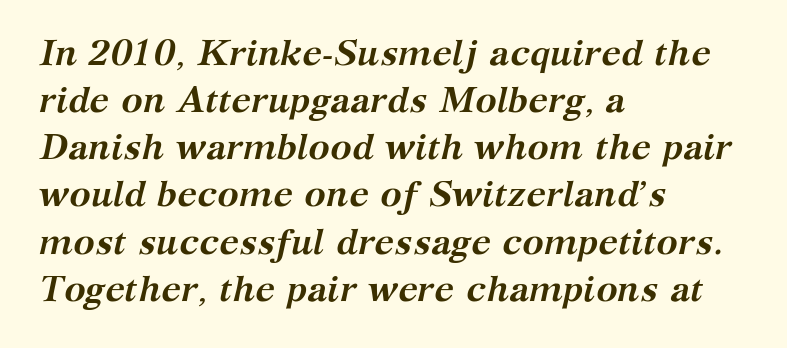
Proportional: the letters do not fall into vertical columns. The sample has been set heavy, in full bold. A clean baseline with only descenders dipping below it. Typeset ragged right — the left edge is the straight one. Observe the ordinary spacing: letters are neighbours, not strangers. Whoever set this chose a conventional vertical rhythm.
